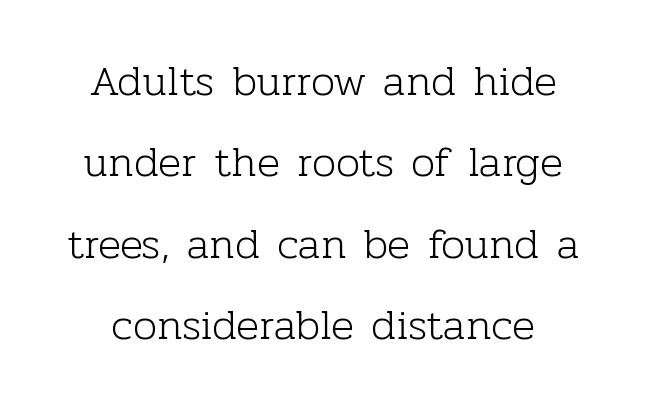
The image shows 43 px light serif type, upright; set centered, line spacing 1.89x, normal letter spacing, not underlined; low stroke contrast and a medium x-height.
